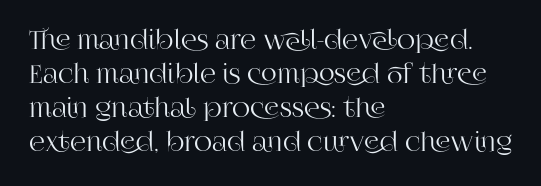
{"italic": "no", "underline": "no", "align": "left", "line_spacing": "normal", "line_spacing_ratio": 1.36, "letter_spacing": "normal", "letter_spacing_em": 0.0, "glyph_px": 25}
